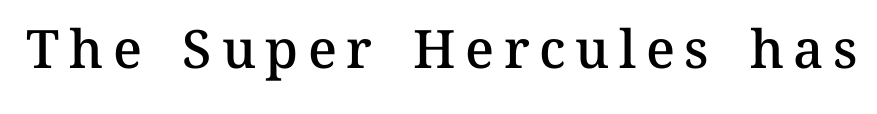
Q: Is the text bold? A: Semi-bold.
Q: Is the text italic (slanted)? A: No, it is upright.
Q: Is the text underlined? A: No.
Q: Width (condensed, normal, or wide)? A: Normal.
Q: Stroke contrast? A: Medium.
Q: x-height? A: Medium.
Q: Monospaced? A: No.
